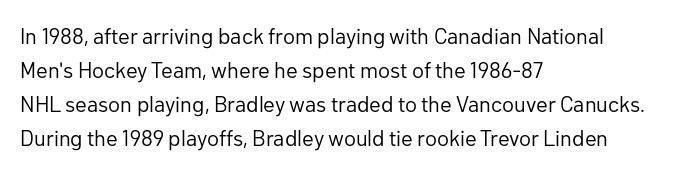
Q: Is the text bold? A: No.
Q: Is the text italic (slanted)? A: No, it is upright.
Q: Is the text underlined? A: No.
Q: How is the paragraph aligned? A: Left-aligned.
Q: Is the spacing between letters normal or unusually wide? A: Normal.
Q: Is the spacing between lines tight, normal or loose? A: Normal.
